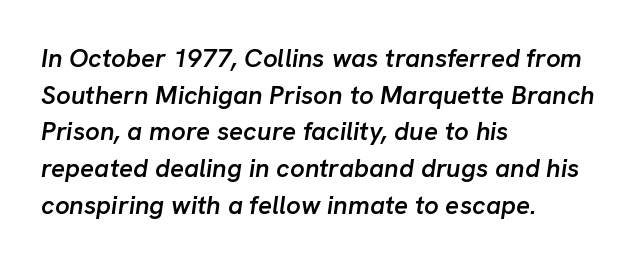
The image shows 26 px text type, italic (leaning right); set left-aligned, normal line spacing (1.41x), normal letter spacing, not underlined.
